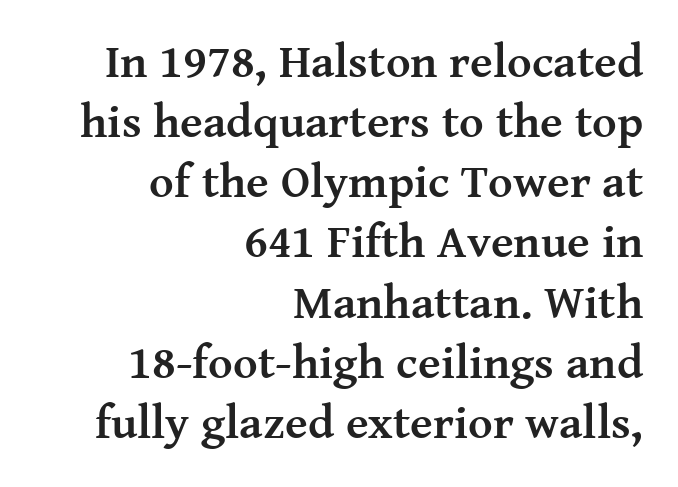
The image shows 47 px semibold serif type, upright; set right-aligned, normal line spacing (1.28x), normal letter spacing, not underlined; medium stroke contrast and a medium x-height.
